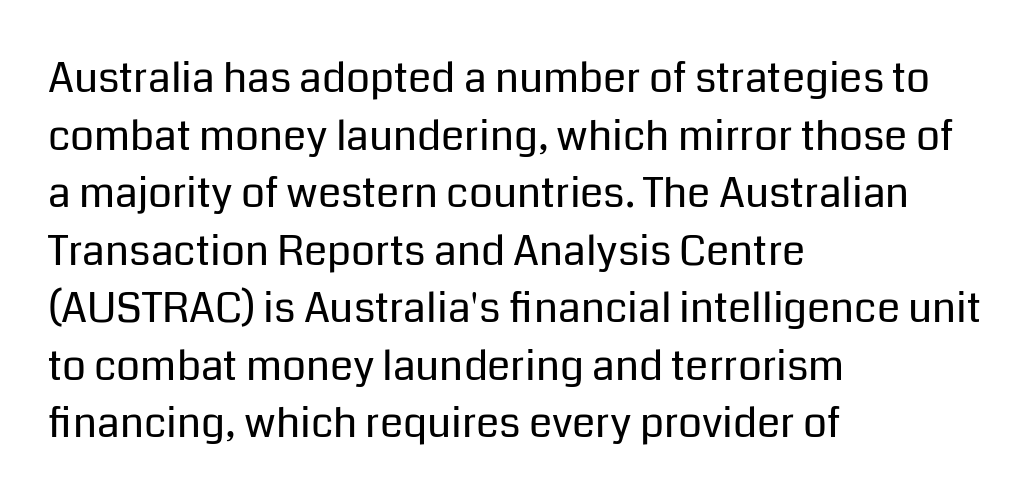
{"serif": "no", "italic": "no", "bold": "no", "weight": "regular", "width": "normal", "stroke_contrast": "low", "x_height": "medium", "monospaced": "no", "underline": "no", "align": "left", "line_spacing": "normal", "line_spacing_ratio": 1.37, "letter_spacing": "normal", "letter_spacing_em": 0.0, "glyph_px": 42}
